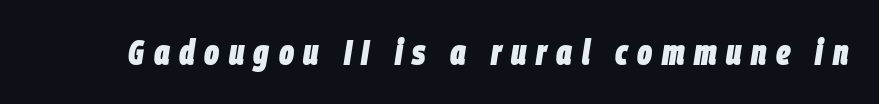
The image shows 35 px heavy, condensed type, italic (leaning right); set unusually wide letter spacing (+0.27 em), not underlined; low stroke contrast and a large x-height.
